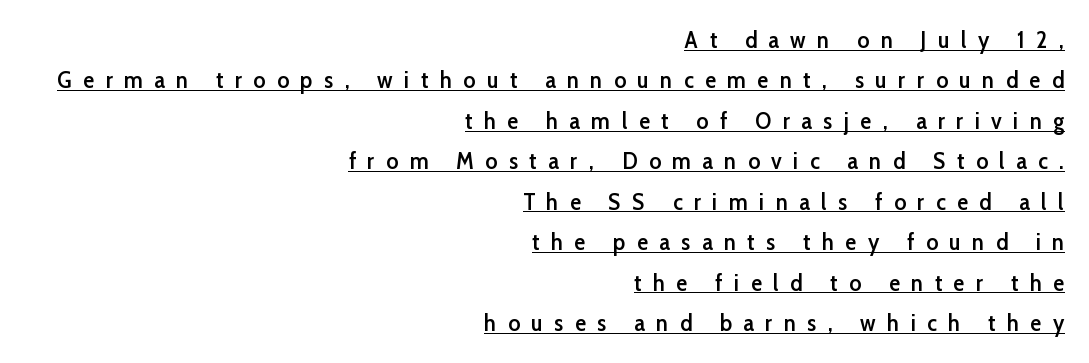
{"italic": "no", "bold": "semi", "underline": "yes", "align": "right", "line_spacing_ratio": 1.76, "letter_spacing": "wide", "letter_spacing_em": 0.5, "glyph_px": 23}
